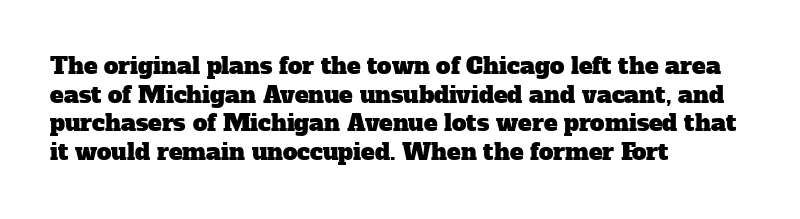
The image shows 23 px text type; set left-aligned, normal line spacing (1.25x), normal letter spacing, not underlined.
